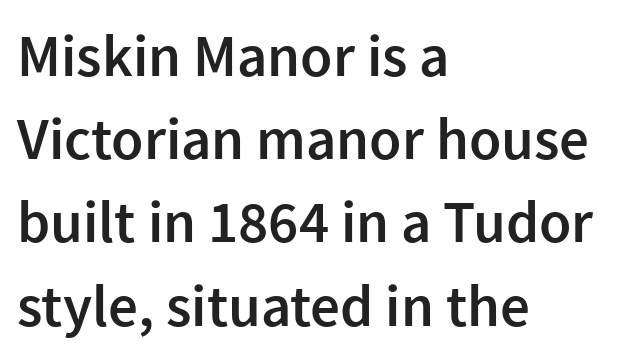
{"serif": "no", "italic": "no", "bold": "semi", "weight": "semibold", "width": "normal", "stroke_contrast": "low", "x_height": "medium", "monospaced": "no", "underline": "no", "align": "left", "line_spacing": "normal", "line_spacing_ratio": 1.41, "letter_spacing": "normal", "letter_spacing_em": 0.0, "glyph_px": 59}
